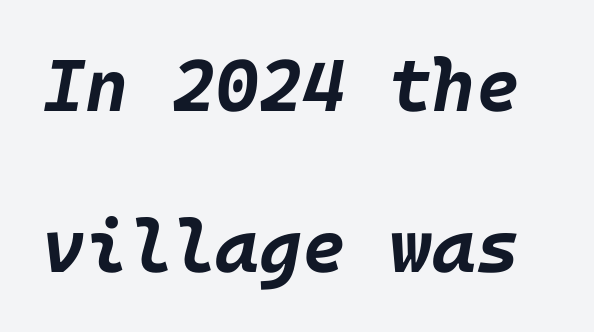
Q: Is the text bold? A: Yes.
Q: Is the text italic (slanted)? A: Yes, it leans right by about 10 degrees.
Q: Is the text underlined? A: No.
Q: Is the spacing between letters normal or unusually wide? A: Normal.
Q: Is the spacing between lines tight, normal or loose? A: Loose.
Q: Width (condensed, normal, or wide)? A: Normal.
Q: Stroke contrast? A: Low.
Q: x-height? A: Large.
